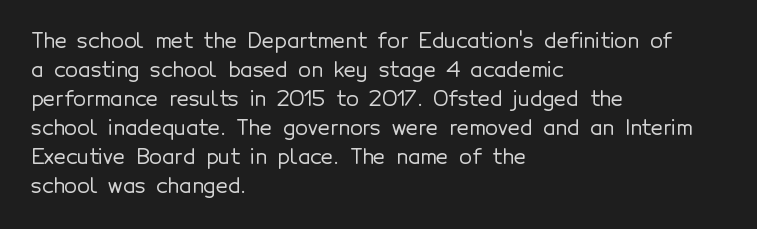
The image shows 21 px text type, upright; set left-aligned, normal line spacing (1.38x), normal letter spacing, not underlined.
